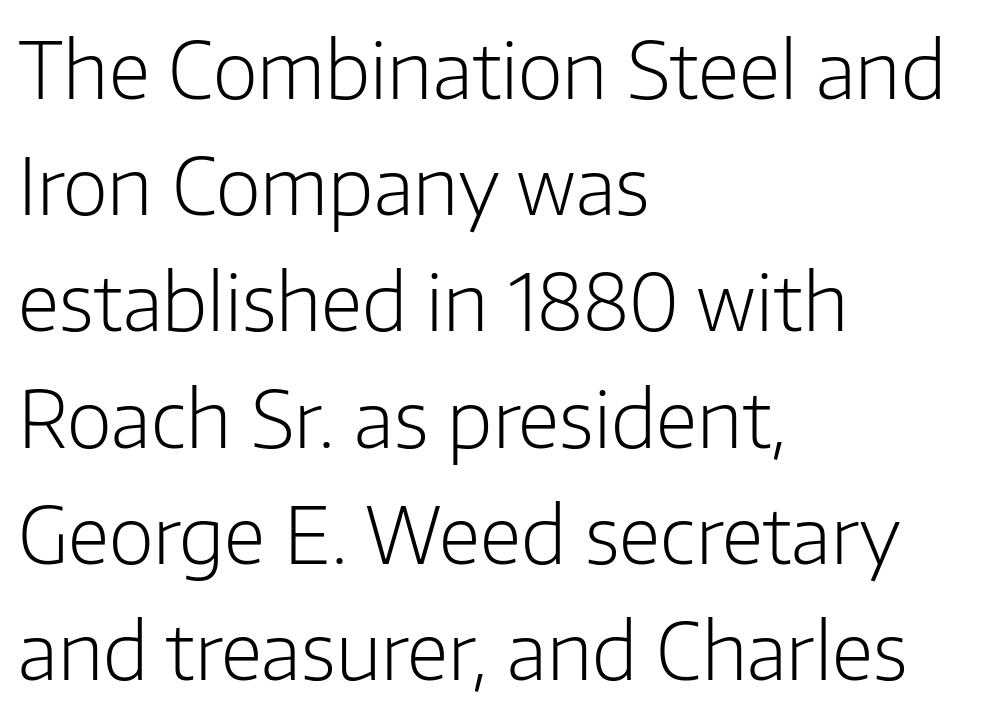
Q: Is the text bold? A: No.
Q: Is the text italic (slanted)? A: No, it is upright.
Q: Is the typeface a serif or a sans-serif typeface? A: Sans-serif.
Q: Is the text underlined? A: No.
Q: How is the paragraph aligned? A: Left-aligned.
Q: Is the spacing between letters normal or unusually wide? A: Normal.
Q: Is the spacing between lines tight, normal or loose? A: Normal.
Q: Width (condensed, normal, or wide)? A: Normal.
Q: Stroke contrast? A: Low.
Q: x-height? A: Medium.
Q: Monospaced? A: No.
